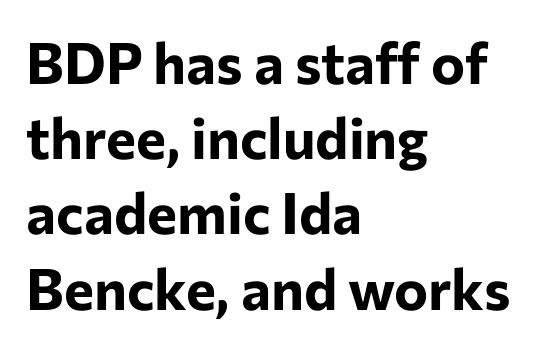
The paragraph shown leans on its left margin. Type without underlining. Interline gaps are of average width in this sample. You can tell from the bare stems that sans-serif type was used. The rendering uses natural spacing where letterforms have individual widths.
